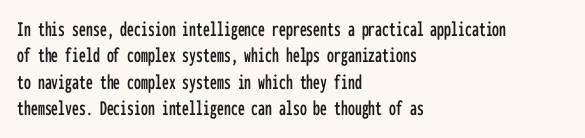
The image shows 22 px text type, upright; set left-aligned, line spacing 1.2x, normal letter spacing, not underlined.
